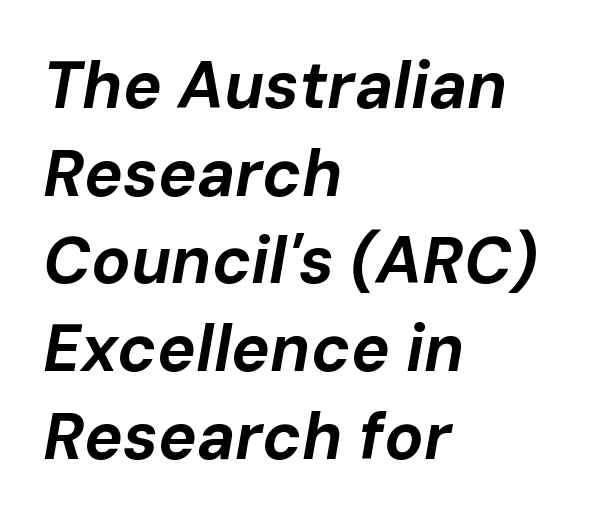
The horizontal fit of the characters is conventional and even. Is this a fixed-width face? No — the glyphs have proportional, varying widths. Leftover space on each line is placed entirely after the last word. Only glyphs here, with clear space below each row. The vertical gap from one line to the next is medium. Would a proofreader flag this as italicized? Yes.
